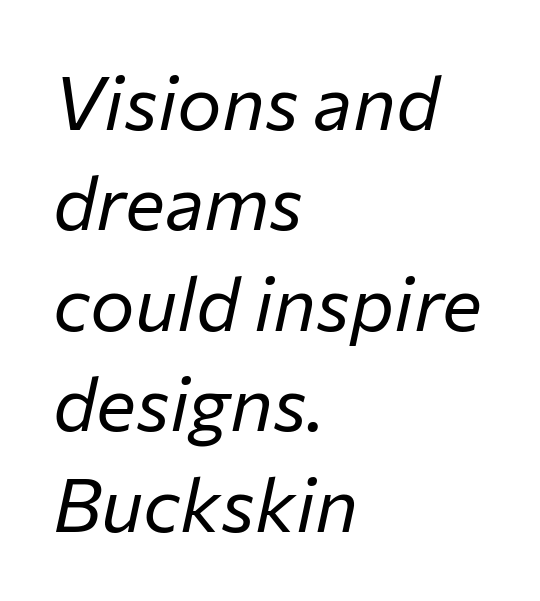
Each stroke keeps to a modest, everyday thickness or less. Notice how the stems are inclined rather than vertical — that's the hallmark of italics. Spacing verdict: proportional, widths tailored to each character. Only glyphs here, with clear space below each row.
